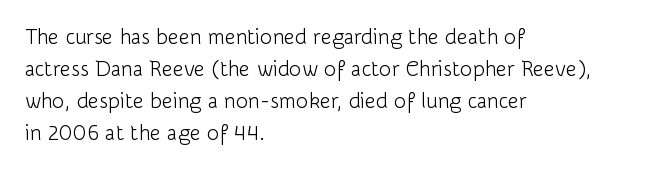
The image shows 21 px text type, upright; set left-aligned, normal line spacing (1.52x), normal letter spacing, not underlined.
